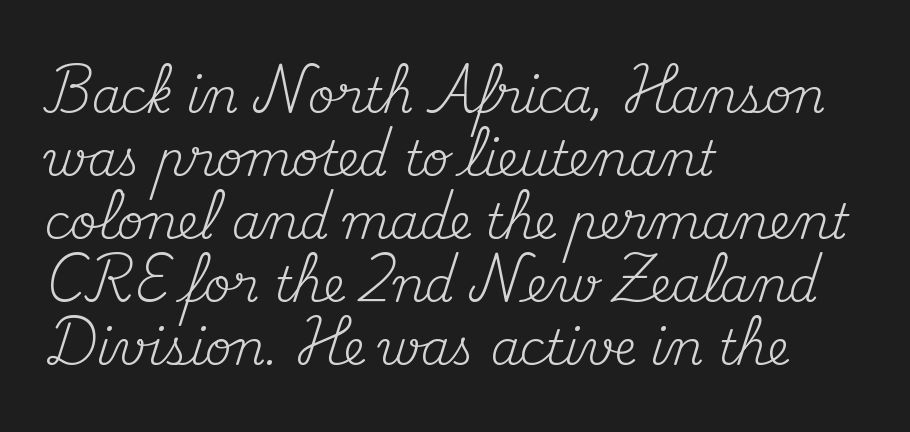
Letter spacing: default. Beneath every word, the page is bare. Here the designer chose a conventional face with non-uniform glyph widths. Summary of vertical rhythm: regular, with standard interline spacing. Which margin do the lines hug? The left one — the right edge is uneven.
